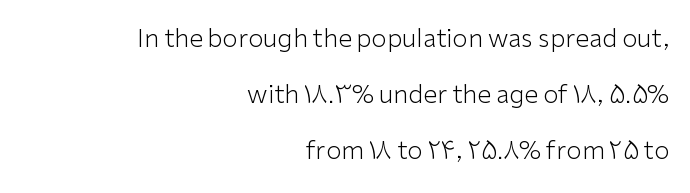
Horizontal alignment here is rightward, an uncommon choice for prose. Heft: none added — not bold. Does extra space separate the letters? No, they use regular spacing. Quick note: underline off. Baseline-to-baseline distance is far greater than the letter height.
